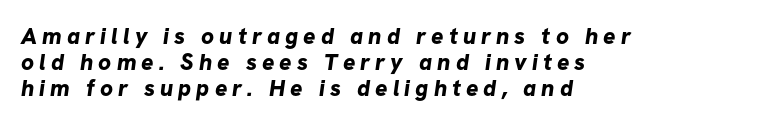
Q: Is the text bold? A: Yes.
Q: Is the text underlined? A: No.
Q: How is the paragraph aligned? A: Left-aligned.
Q: Is the spacing between letters normal or unusually wide? A: Unusually wide.
Q: Is the spacing between lines tight, normal or loose? A: Tight.
